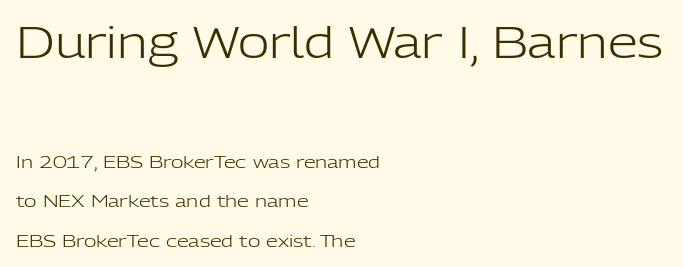
{"serif": "no", "italic": "no", "bold": "no", "weight": "light", "width": "normal", "stroke_contrast": "low", "x_height": "medium", "monospaced": "no", "underline": "no", "align": "left", "line_spacing": "loose", "line_spacing_ratio": 2.33, "letter_spacing": "normal", "letter_spacing_em": 0.0, "larger_block": "first", "size_ratio": 2.53, "glyph_px": 43}
